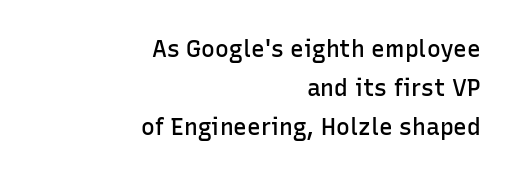
Underline: absent. Does extra space separate the letters? No, they use regular spacing. The rag falls on the left side of this text block. A somewhat darkened texture: the type is semibold rather than bold. No italicization has been applied; the sample stays upright.
